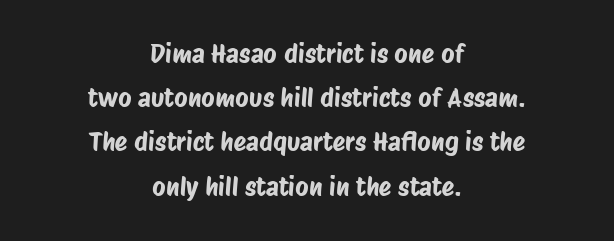
Q: Is the text underlined? A: No.
Q: How is the paragraph aligned? A: Centered.
Q: Is the spacing between letters normal or unusually wide? A: Normal.
Q: Is the spacing between lines tight, normal or loose? A: Normal.
